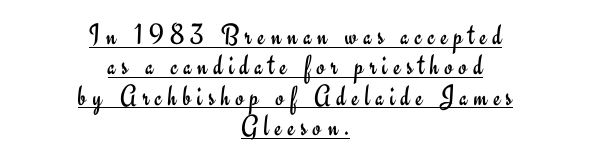
Q: Is the text bold? A: No.
Q: Is the text italic (slanted)? A: Yes.
Q: Is the typeface a serif or a sans-serif typeface? A: Sans-serif.
Q: Is the text underlined? A: Yes.
Q: How is the paragraph aligned? A: Centered.
Q: Is the spacing between letters normal or unusually wide? A: Unusually wide.
Q: Is the spacing between lines tight, normal or loose? A: Tight.
Q: Width (condensed, normal, or wide)? A: Normal.
Q: Stroke contrast? A: Low.
Q: x-height? A: Small.
Q: Monospaced? A: No.
